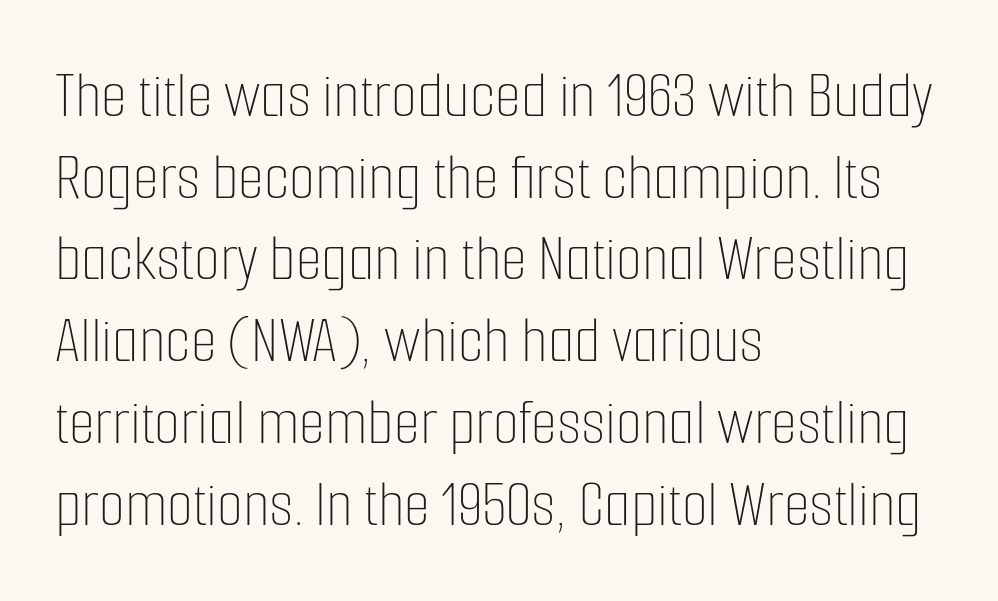
{"italic": "no", "bold": "no", "weight": "thin", "width": "condensed", "stroke_contrast": "low", "x_height": "medium", "monospaced": "no", "underline": "no", "align": "left", "line_spacing_ratio": 1.22, "letter_spacing": "normal", "letter_spacing_em": 0.0, "glyph_px": 67}
